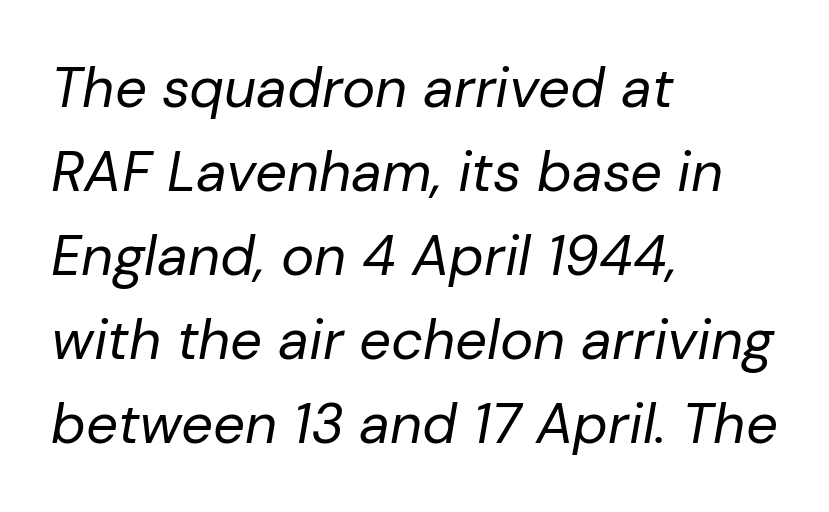
{"italic": "yes", "lean": "right", "slant_degrees": 10, "bold": "no", "weight": "regular", "width": "normal", "stroke_contrast": "low", "x_height": "medium", "monospaced": "no", "underline": "no", "align": "left", "line_spacing": "normal", "line_spacing_ratio": 1.5, "letter_spacing": "normal", "letter_spacing_em": 0.0, "glyph_px": 56}
